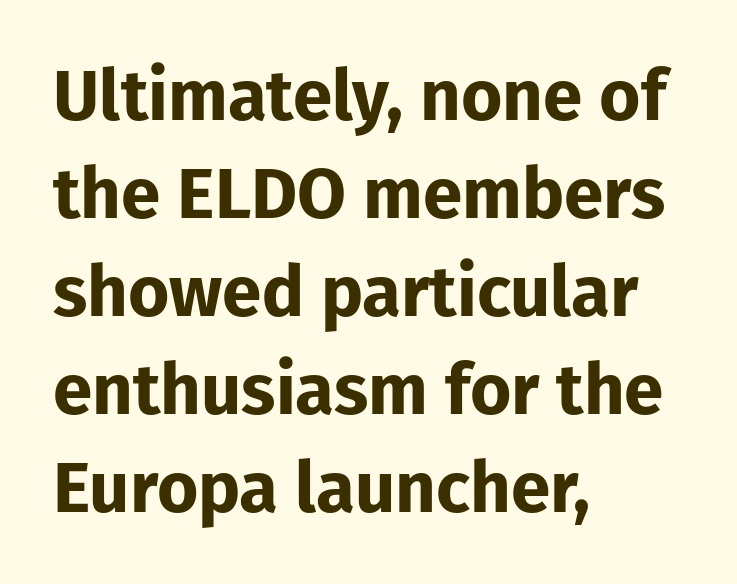
The image shows 71 px bold sans-serif type, upright; set left-aligned, normal line spacing (1.38x), normal letter spacing, not underlined; low stroke contrast and a medium x-height.
